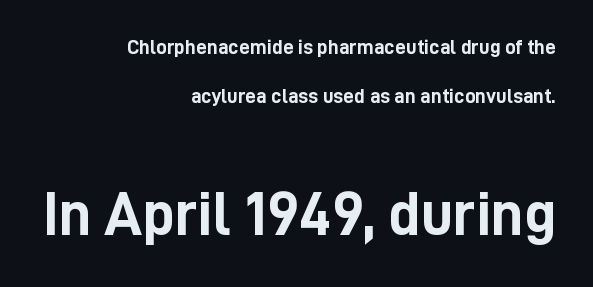
{"serif": "no", "italic": "no", "bold": "yes", "weight": "semibold", "width": "condensed", "stroke_contrast": "low", "x_height": "medium", "monospaced": "no", "underline": "no", "align": "right", "line_spacing": "loose", "line_spacing_ratio": 2.34, "letter_spacing": "normal", "letter_spacing_em": 0.0, "larger_block": "second", "size_ratio": 3.0, "glyph_px": 63}
